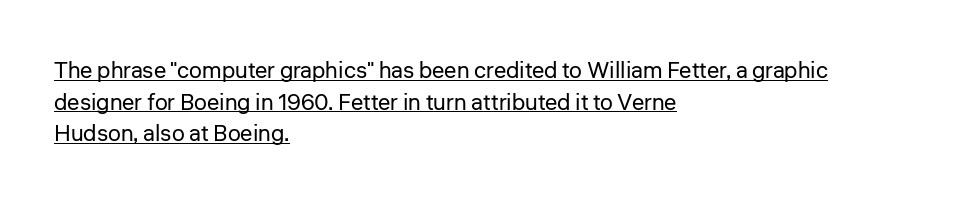
A roman cut, with each character standing at attention. Leading: standard. A continuous stroke trails under the words, as in a hyperlink. Between one letter and the next there's only the usual sliver of space. The characters are drawn with everyday or finer stroke widths. Left-aligned paragraph, ragged on the right.
